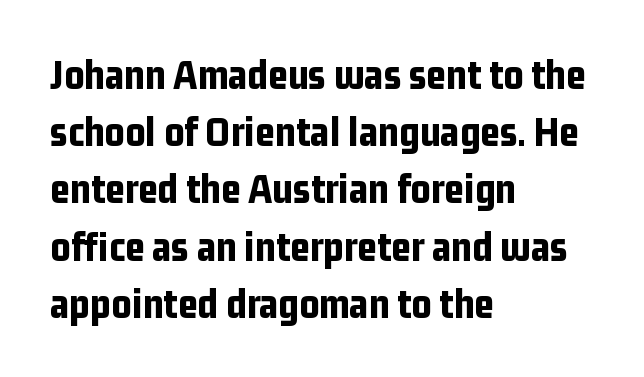
Q: Is the text bold? A: Yes.
Q: Is the text italic (slanted)? A: No, it is upright.
Q: Is the typeface a serif or a sans-serif typeface? A: Sans-serif.
Q: Is the text underlined? A: No.
Q: How is the paragraph aligned? A: Left-aligned.
Q: Is the spacing between letters normal or unusually wide? A: Normal.
Q: Is the spacing between lines tight, normal or loose? A: Normal.
Q: Width (condensed, normal, or wide)? A: Condensed.
Q: Stroke contrast? A: Low.
Q: x-height? A: Medium.
Q: Monospaced? A: No.
